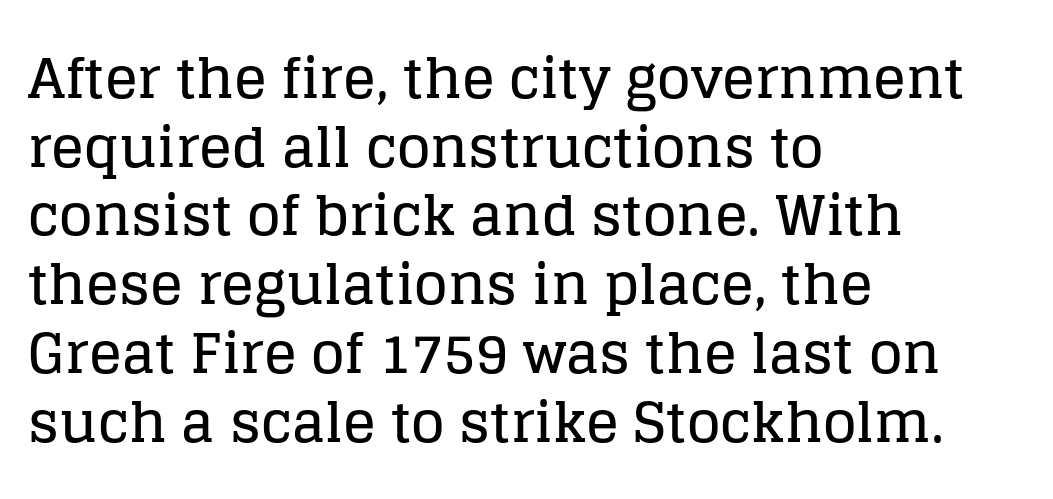
Q: Is the text italic (slanted)? A: No, it is upright.
Q: Is the typeface a serif or a sans-serif typeface? A: Serif.
Q: Is the text underlined? A: No.
Q: How is the paragraph aligned? A: Left-aligned.
Q: Is the spacing between letters normal or unusually wide? A: Normal.
Q: Is the spacing between lines tight, normal or loose? A: Normal.
Q: Width (condensed, normal, or wide)? A: Normal.
Q: Stroke contrast? A: Low.
Q: x-height? A: Large.
Q: Monospaced? A: No.
